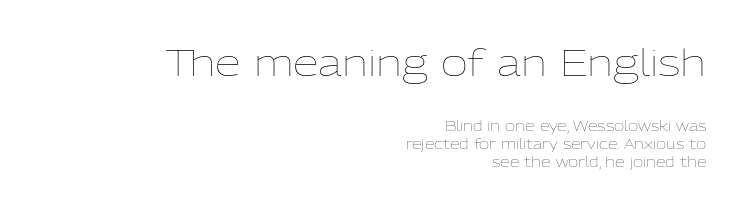
The image shows 37 px thin type, upright; set right-aligned, normal line spacing (1.28x), normal letter spacing, not underlined; the first (top) block is 2.64x larger; low stroke contrast and a medium x-height.
